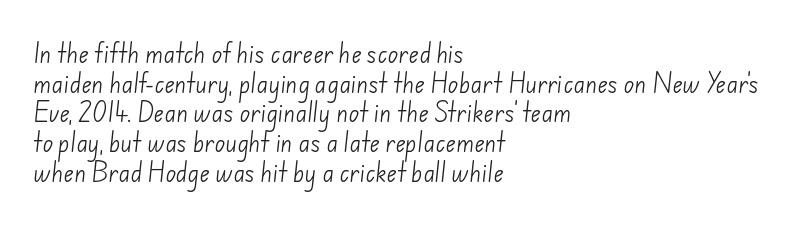
{"bold": "no", "underline": "no", "align": "left", "line_spacing": "normal", "line_spacing_ratio": 1.35, "letter_spacing": "normal", "letter_spacing_em": 0.0, "glyph_px": 22}
